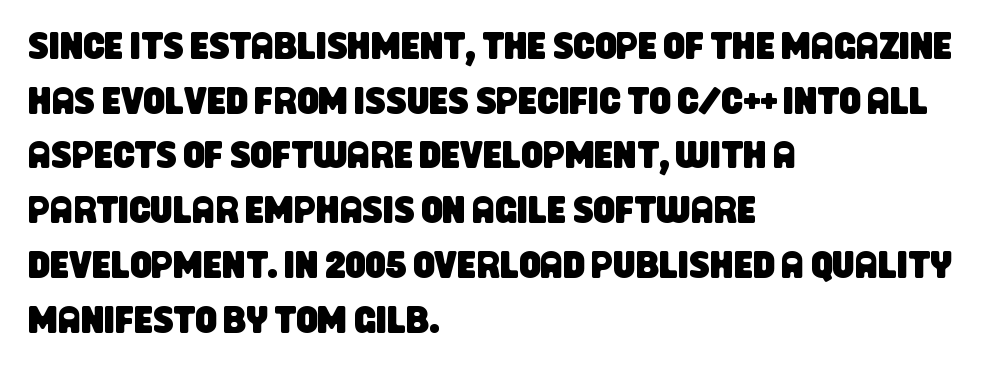
Q: Is the typeface a serif or a sans-serif typeface? A: Sans-serif.
Q: Is the text underlined? A: No.
Q: How is the paragraph aligned? A: Left-aligned.
Q: Is the spacing between letters normal or unusually wide? A: Normal.
Q: Is the spacing between lines tight, normal or loose? A: Normal.
Q: Width (condensed, normal, or wide)? A: Condensed.
Q: Stroke contrast? A: Low.
Q: x-height? A: Large.
Q: Monospaced? A: No.
